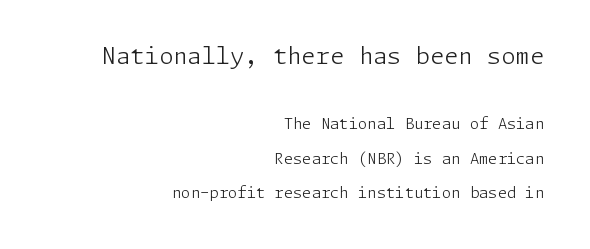
{"italic": "no", "bold": "no", "underline": "no", "align": "right", "line_spacing": "loose", "line_spacing_ratio": 2.3, "letter_spacing": "normal", "letter_spacing_em": 0.0, "larger_block": "first", "size_ratio": 1.53, "glyph_px": 23}
